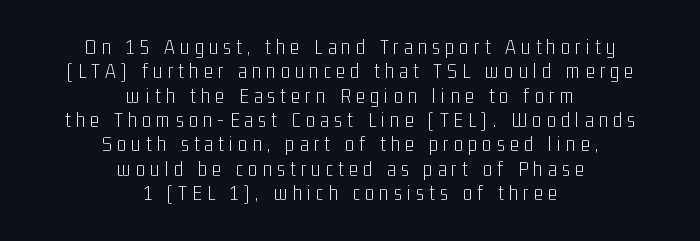
Q: Is the text bold? A: No.
Q: Is the text italic (slanted)? A: No, it is upright.
Q: Is the text underlined? A: No.
Q: How is the paragraph aligned? A: Centered.
Q: Is the spacing between letters normal or unusually wide? A: Unusually wide.
